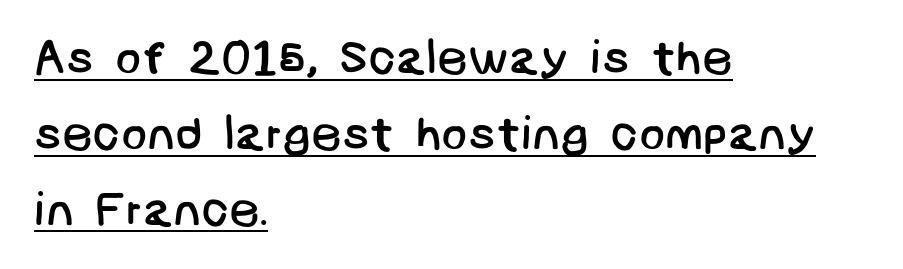
Q: Is the text bold? A: No.
Q: Is the typeface a serif or a sans-serif typeface? A: Sans-serif.
Q: Is the text underlined? A: Yes.
Q: How is the paragraph aligned? A: Left-aligned.
Q: Is the spacing between letters normal or unusually wide? A: Normal.
Q: Is the spacing between lines tight, normal or loose? A: Normal.
Q: Width (condensed, normal, or wide)? A: Normal.
Q: Stroke contrast? A: Low.
Q: x-height? A: Large.
